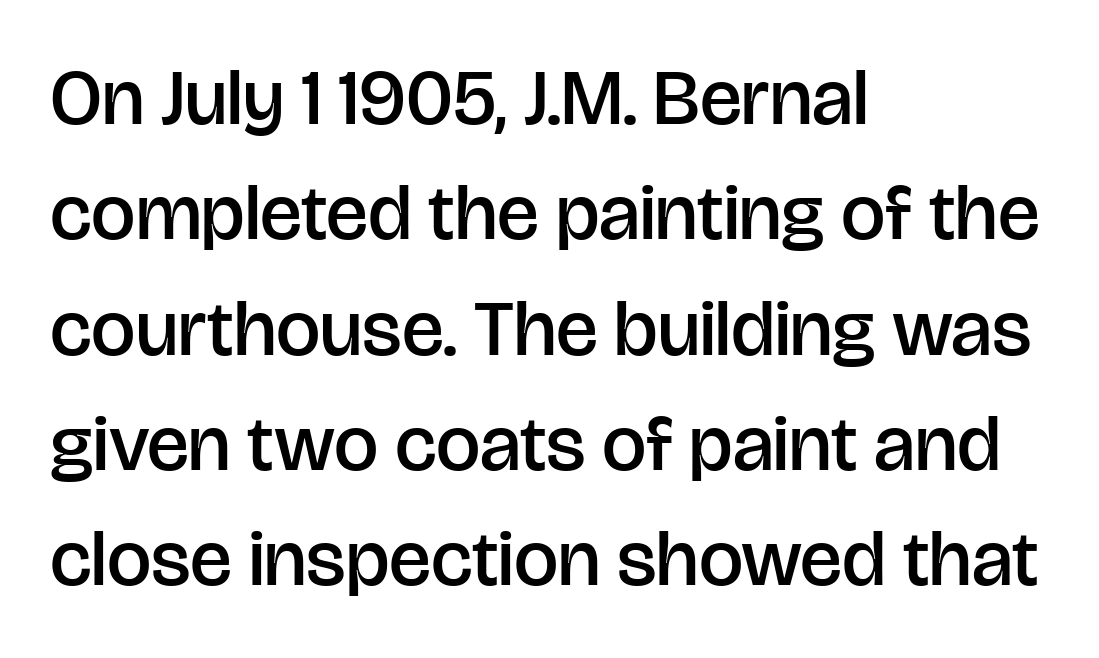
Q: Is the text bold? A: Semi-bold.
Q: Is the text italic (slanted)? A: No, it is upright.
Q: Is the typeface a serif or a sans-serif typeface? A: Sans-serif.
Q: Is the text underlined? A: No.
Q: How is the paragraph aligned? A: Left-aligned.
Q: Is the spacing between letters normal or unusually wide? A: Normal.
Q: Is the spacing between lines tight, normal or loose? A: Normal.
Q: Width (condensed, normal, or wide)? A: Normal.
Q: Stroke contrast? A: Low.
Q: x-height? A: Large.
Q: Monospaced? A: No.
